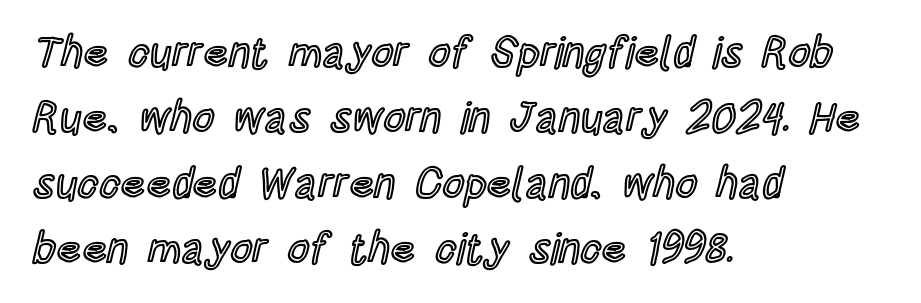
{"width": "condensed", "x_height": "large", "monospaced": "no", "underline": "no", "align": "left", "line_spacing": "normal", "line_spacing_ratio": 1.52, "letter_spacing": "normal", "letter_spacing_em": 0.0, "glyph_px": 43}
